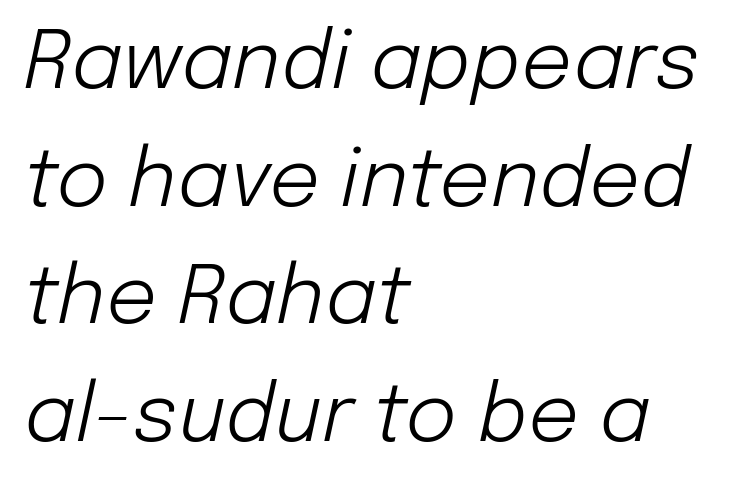
The zone under the glyphs is completely vacant. These lines keep a tight, regular rhythm from letter to letter. Looks like regular typesetting: each glyph gets only the width it needs. Summary of weight: not heavy and not bold. Baseline-to-baseline distance is the conventional proportion of letter height.
